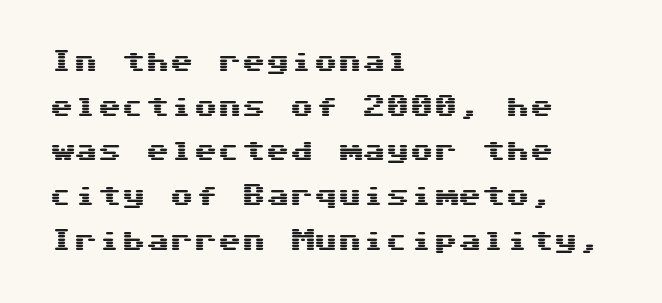
The image shows 24 px text type, upright; set left-aligned, line spacing 1.86x, normal letter spacing, not underlined.
